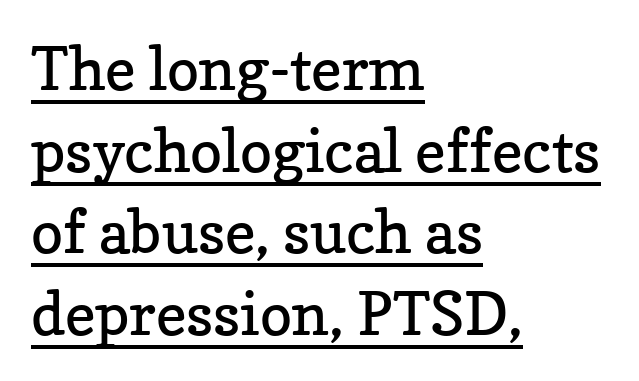
{"serif": "yes", "italic": "no", "bold": "no", "weight": "regular", "width": "normal", "stroke_contrast": "low", "x_height": "medium", "monospaced": "no", "underline": "yes", "align": "left", "line_spacing": "normal", "line_spacing_ratio": 1.36, "letter_spacing": "normal", "letter_spacing_em": 0.0, "glyph_px": 60}
